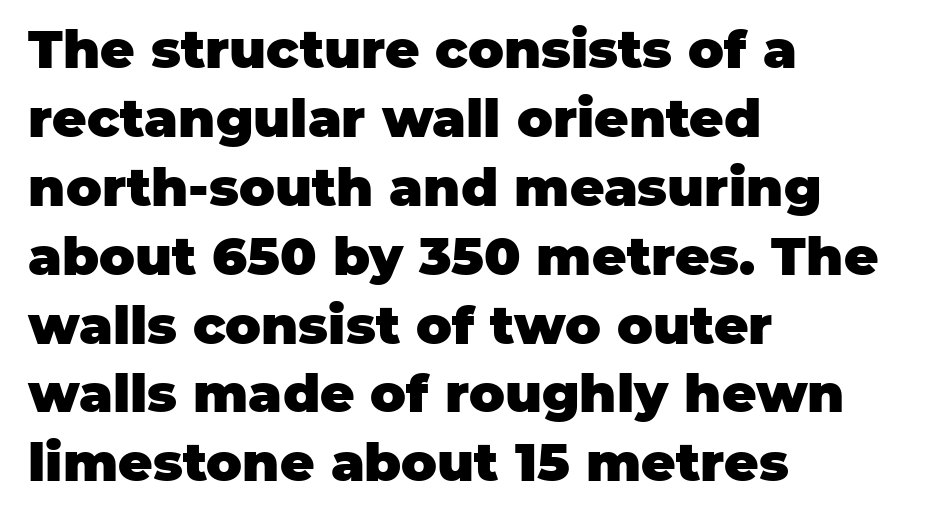
The image shows 53 px heavy sans-serif type, upright; set left-aligned, normal line spacing (1.3x), normal letter spacing, not underlined; low stroke contrast and a large x-height.
